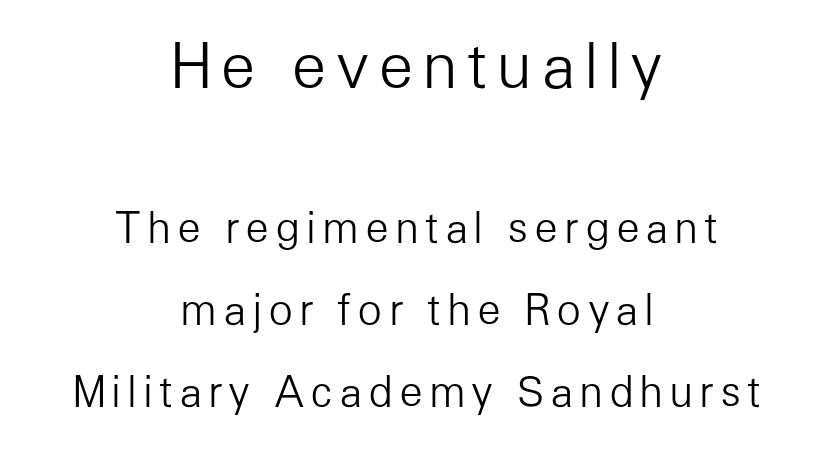
The image shows 61 px light sans-serif type, upright; set centered, loose line spacing (2.0x), not underlined; the first (top) block is 1.49x larger; low stroke contrast and a medium x-height.
